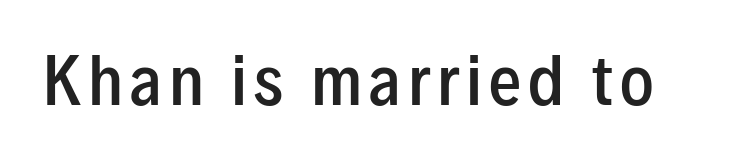
{"serif": "no", "italic": "no", "bold": "semi", "weight": "semibold", "width": "condensed", "stroke_contrast": "low", "x_height": "medium", "monospaced": "no", "underline": "no", "glyph_px": 64}
